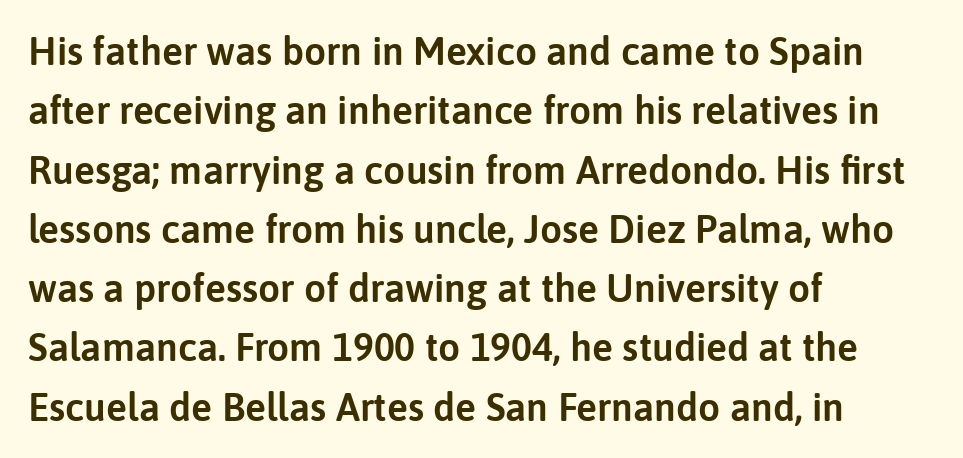
Q: Is the text italic (slanted)? A: No, it is upright.
Q: Is the typeface a serif or a sans-serif typeface? A: Sans-serif.
Q: Is the text underlined? A: No.
Q: How is the paragraph aligned? A: Left-aligned.
Q: Is the spacing between letters normal or unusually wide? A: Normal.
Q: Is the spacing between lines tight, normal or loose? A: Normal.
Q: Width (condensed, normal, or wide)? A: Normal.
Q: Stroke contrast? A: Low.
Q: x-height? A: Medium.
Q: Monospaced? A: No.
